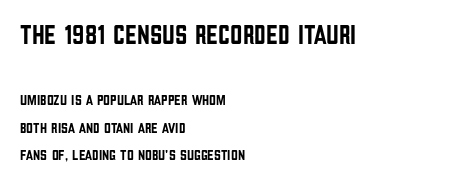
The image shows 27 px text type, upright; set left-aligned, line spacing 1.84x, normal letter spacing, not underlined; the first (top) block is 1.8x larger.
